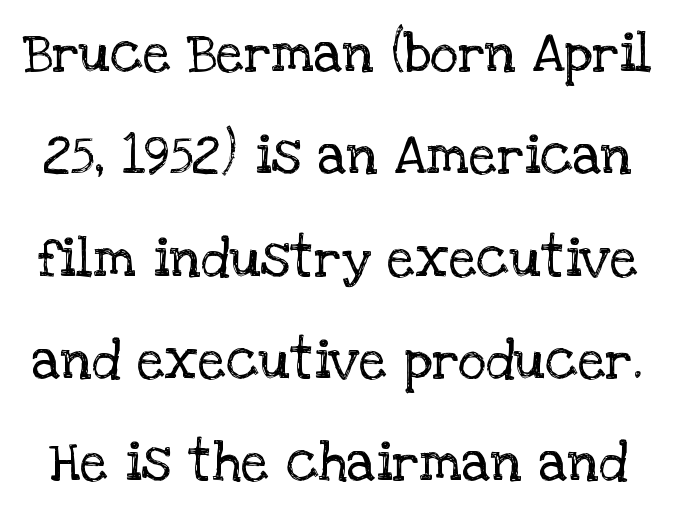
The image shows 55 px regular-weight serif type, upright; set line spacing 1.86x, normal letter spacing, not underlined; low stroke contrast and a large x-height.
